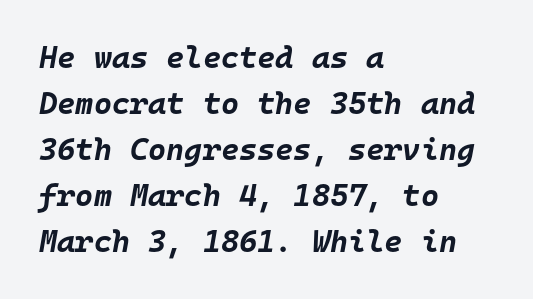
Alignment: flush left. Short note: letters normally spaced. Would a proofreader flag this as italicized? Yes. These words are printed bold, with thick strokes throughout.
